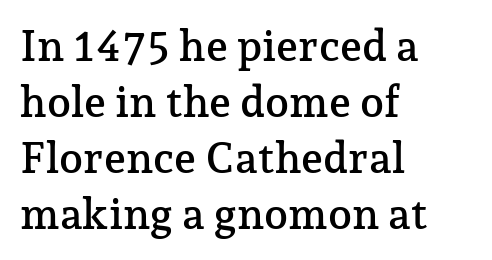
{"serif": "yes", "italic": "no", "width": "normal", "stroke_contrast": "low", "x_height": "medium", "monospaced": "no", "underline": "no", "align": "left", "line_spacing": "normal", "line_spacing_ratio": 1.3, "letter_spacing": "normal", "letter_spacing_em": 0.0, "glyph_px": 43}
